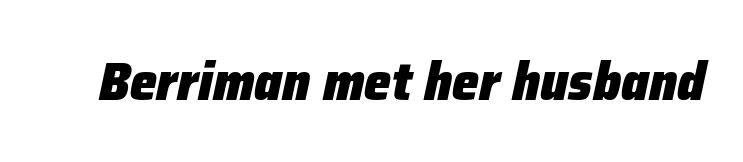
Letters rest on an invisible, unmarked baseline. There is no visible air inserted between adjacent glyphs. Spacing verdict: proportional, widths tailored to each character. Stroke thickness is high; the sample reads as a true bold.
